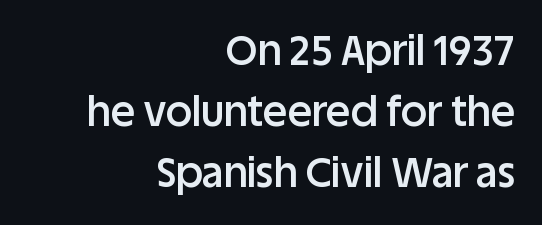
I'd call this a sans setting — the letters go barefoot. Does extra space separate the letters? No, they use regular spacing. Students, observe: this is what conventionally led text looks like. In terms of weight, the rendering is demibold, just under bold.
